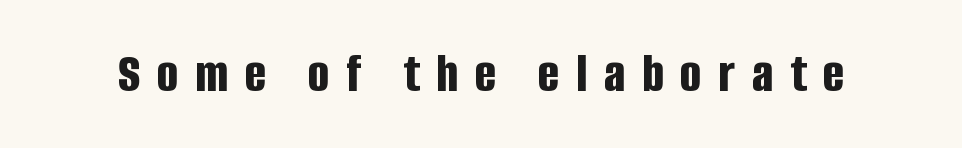
Typesetter's note: full bold, strokes at maximum text heaviness. Character widths vary here, with narrow letters taking less room than wide ones. Posture: straight, roman, zero tilt. Rule under the text: the space is simply empty.
